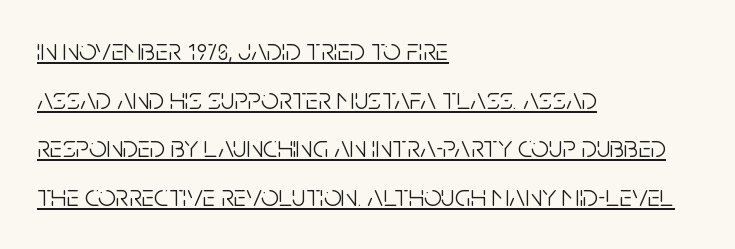
Bold? No — there's no thickening of the strokes. Looks like regular typesetting: each glyph gets only the width it needs. If you drew a ruler down the left edge, every line would touch it. Caption: standard tracking, unaltered. To sum up the face: it is a sans, with no serifs. Underline: present.
